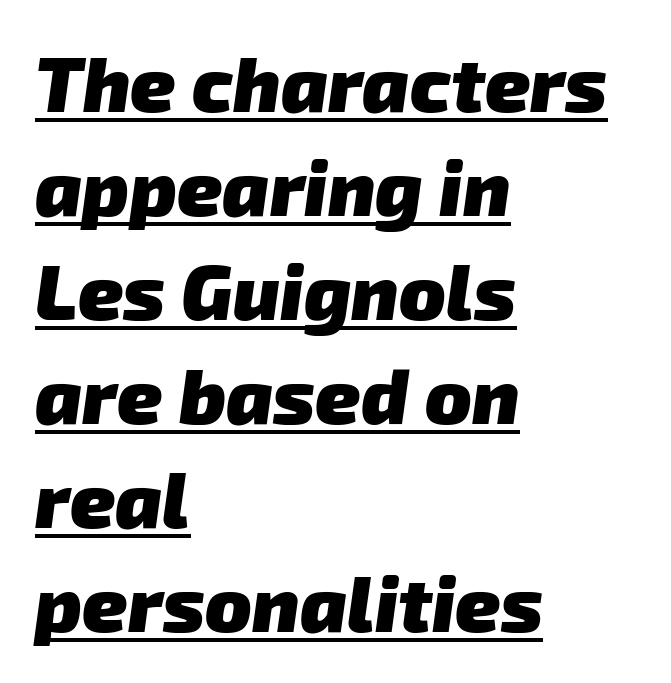
The image shows 77 px heavy sans-serif type; set left-aligned, normal line spacing (1.35x), normal letter spacing, underlined; low stroke contrast and a medium x-height.
